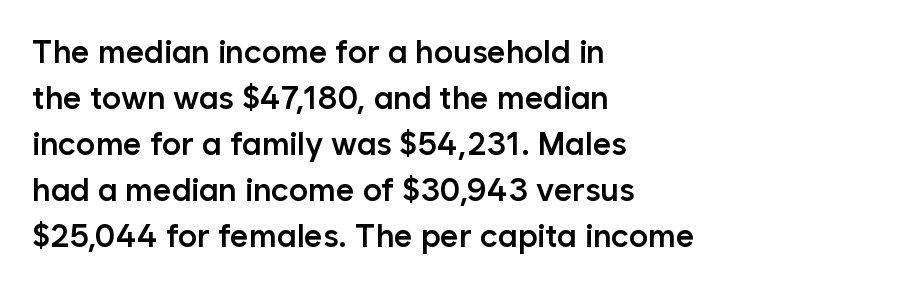
The image shows 32 px semibold sans-serif type, upright; set left-aligned, normal line spacing (1.44x), normal letter spacing, not underlined; low stroke contrast and a medium x-height.
